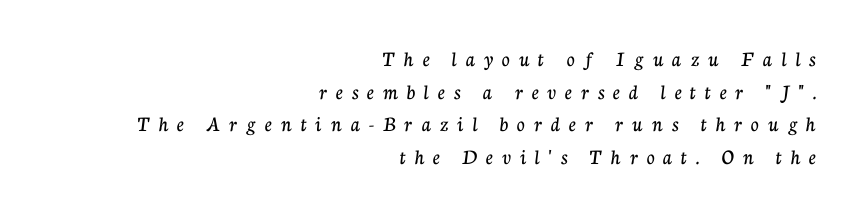
Descenders hang freely into open space. The paragraph shown leans on its right margin. Display-style spreading of the glyphs; the letterfit is very open.
